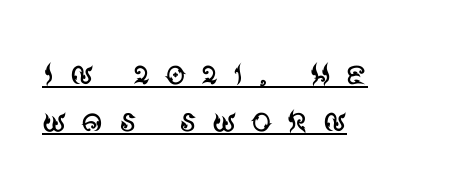
{"serif": "no", "italic": "no", "bold": "no", "weight": "regular", "width": "normal", "stroke_contrast": "medium", "x_height": "large", "monospaced": "no", "underline": "yes", "align": "left", "line_spacing": "tight", "line_spacing_ratio": 1.12, "letter_spacing": "wide", "letter_spacing_em": 0.34, "glyph_px": 42}
